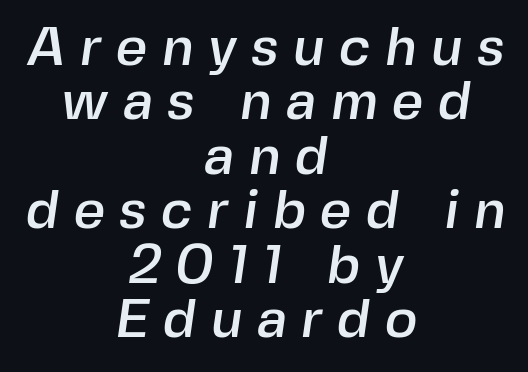
{"serif": "no", "width": "normal", "x_height": "medium", "monospaced": "no", "underline": "no", "align": "center", "line_spacing": "tight", "line_spacing_ratio": 0.99, "letter_spacing": "wide", "letter_spacing_em": 0.26, "glyph_px": 55}
